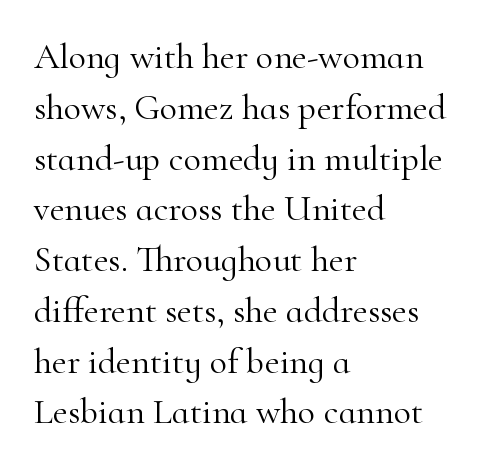
Q: Is the text bold? A: No.
Q: Is the text italic (slanted)? A: No, it is upright.
Q: Is the typeface a serif or a sans-serif typeface? A: Serif.
Q: Is the text underlined? A: No.
Q: How is the paragraph aligned? A: Left-aligned.
Q: Is the spacing between letters normal or unusually wide? A: Normal.
Q: Is the spacing between lines tight, normal or loose? A: Normal.
Q: Width (condensed, normal, or wide)? A: Normal.
Q: Stroke contrast? A: High.
Q: x-height? A: Small.
Q: Monospaced? A: No.
